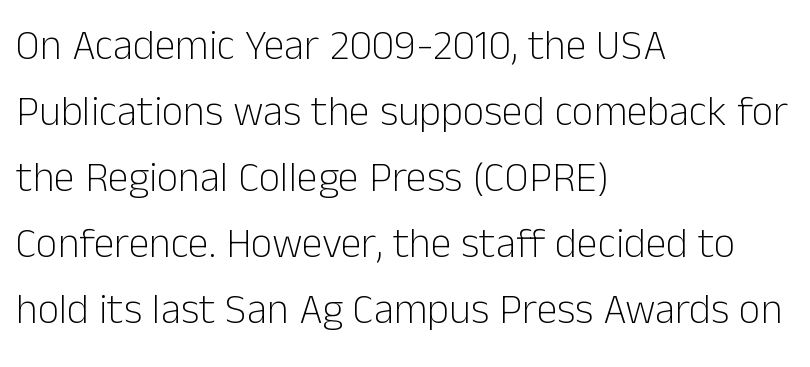
Posture: upright roman. Heft: none added — not bold. Each letter keeps its own natural width here, so spacing adapts to shape. Horizontal bands of white between lines are of average thickness. These lines keep a tight, regular rhythm from letter to letter.
